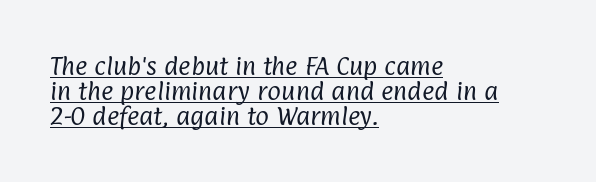
{"bold": "no", "underline": "yes", "align": "left", "line_spacing_ratio": 1.2, "letter_spacing": "normal", "letter_spacing_em": 0.0, "glyph_px": 21}
